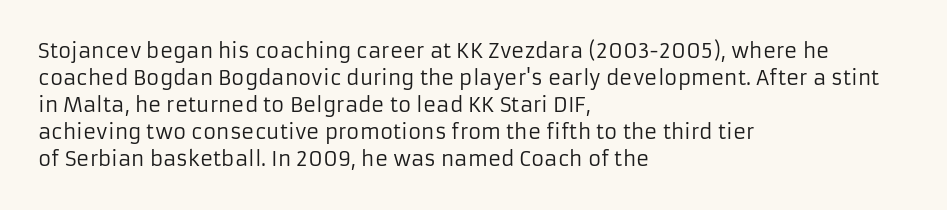
Q: Is the text bold? A: No.
Q: Is the text italic (slanted)? A: No, it is upright.
Q: Is the text underlined? A: No.
Q: How is the paragraph aligned? A: Left-aligned.
Q: Is the spacing between letters normal or unusually wide? A: Normal.
Q: Is the spacing between lines tight, normal or loose? A: Normal.
